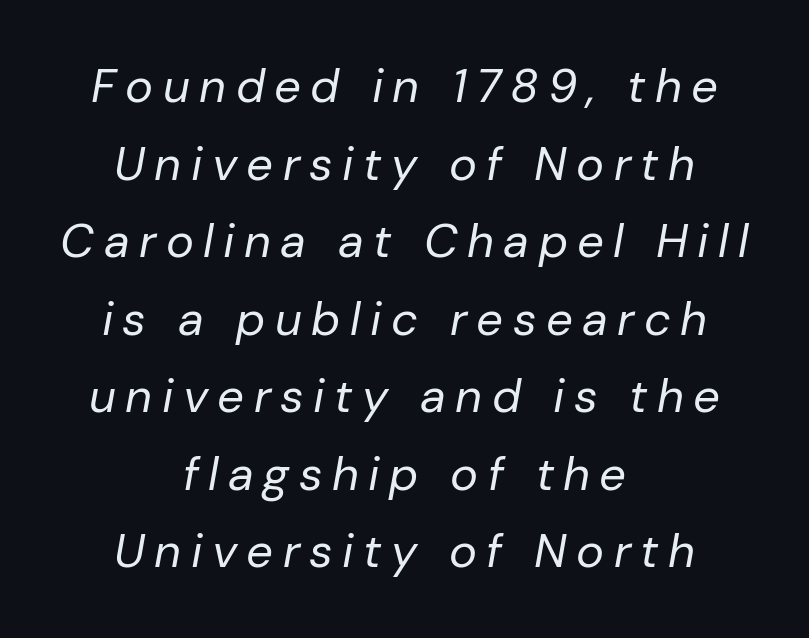
Think of a printed novel: that variable character pitch is what you see here. The letters look calm and open, with moderate or lighter stems. Leading: standard. The foot of each line stays bare and open. This is oblique type, the kind used for emphasis or titles.
